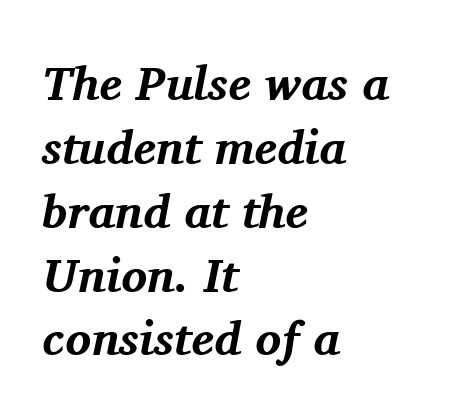
The image shows 48 px bold serif type, italic (leaning right); set left-aligned, normal line spacing (1.33x), normal letter spacing, not underlined; medium stroke contrast and a medium x-height.
